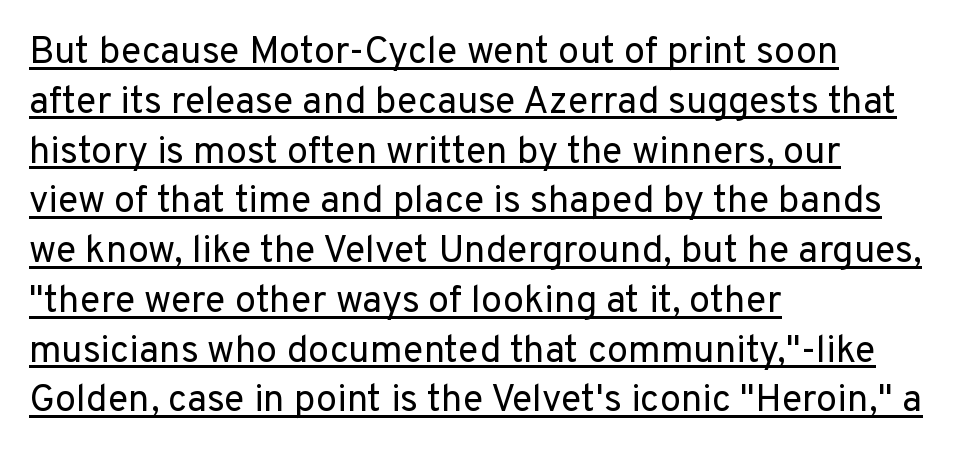
One-word summary of the alignment: left. The rendering shows plain stroke endings on the letterforms — a sans-serif design. A roman cut, with each character standing at attention. Stroke mass is kept to a normal reading level or below. The passage shown is typed in a proportional face where columns would drift.
